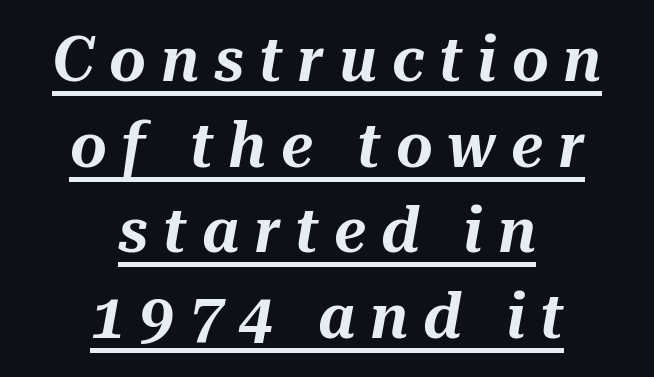
Q: Is the text italic (slanted)? A: Yes, it leans right by about 10 degrees.
Q: Is the text underlined? A: Yes.
Q: How is the paragraph aligned? A: Centered.
Q: Is the spacing between letters normal or unusually wide? A: Unusually wide.
Q: Is the spacing between lines tight, normal or loose? A: Normal.
Q: Width (condensed, normal, or wide)? A: Normal.
Q: Stroke contrast? A: Medium.
Q: x-height? A: Medium.
Q: Monospaced? A: No.
